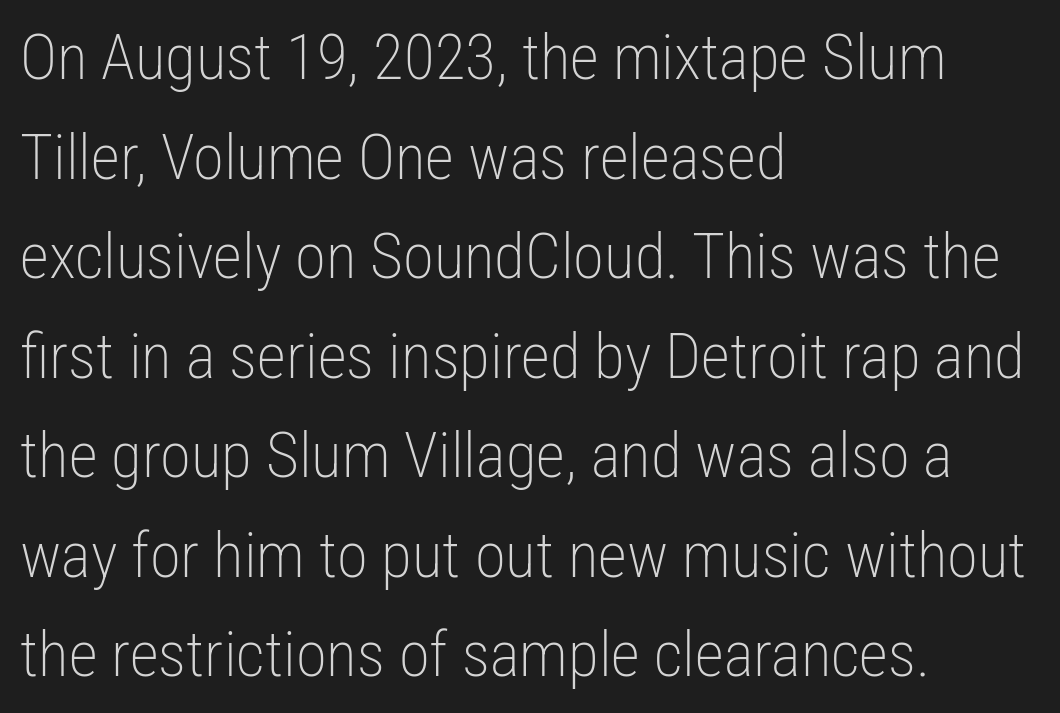
{"serif": "no", "italic": "no", "bold": "no", "weight": "light", "width": "condensed", "stroke_contrast": "low", "x_height": "medium", "monospaced": "no", "underline": "no", "align": "left", "line_spacing": "normal", "line_spacing_ratio": 1.58, "letter_spacing": "normal", "letter_spacing_em": 0.0, "glyph_px": 63}
